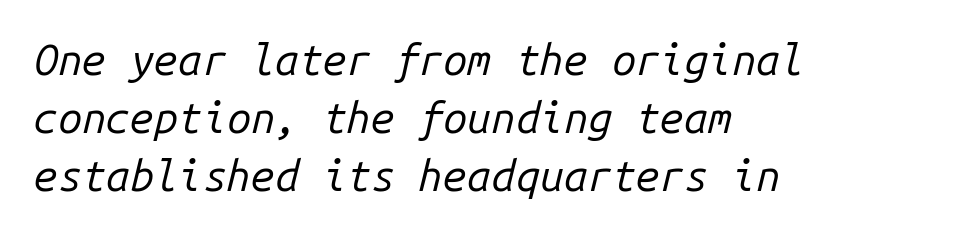
Q: Is the text bold? A: No.
Q: Is the text italic (slanted)? A: Yes, it leans right by about 14 degrees.
Q: Is the text underlined? A: No.
Q: How is the paragraph aligned? A: Left-aligned.
Q: Is the spacing between letters normal or unusually wide? A: Normal.
Q: Is the spacing between lines tight, normal or loose? A: Normal.
Q: Width (condensed, normal, or wide)? A: Normal.
Q: Stroke contrast? A: Low.
Q: x-height? A: Medium.
Q: Monospaced? A: Yes.
